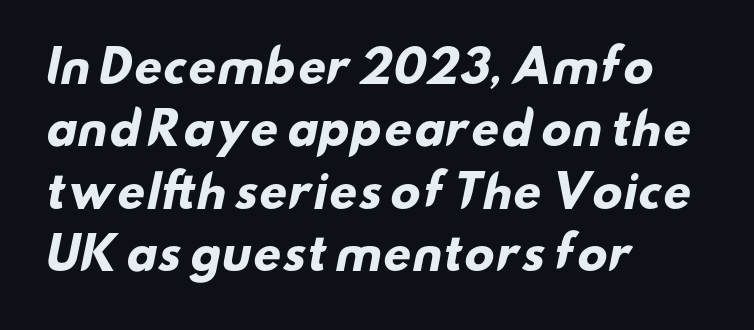
{"serif": "no", "bold": "yes", "weight": "heavy", "width": "wide", "stroke_contrast": "low", "x_height": "small", "monospaced": "no", "underline": "no", "align": "left", "line_spacing": "normal", "line_spacing_ratio": 1.42, "letter_spacing": "normal", "letter_spacing_em": 0.0, "glyph_px": 44}
